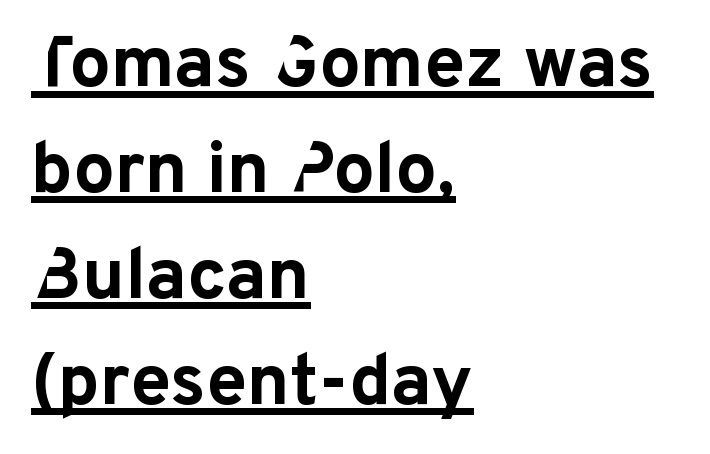
Q: Is the text bold? A: Yes.
Q: Is the text italic (slanted)? A: No, it is upright.
Q: Is the typeface a serif or a sans-serif typeface? A: Sans-serif.
Q: Is the text underlined? A: Yes.
Q: How is the paragraph aligned? A: Left-aligned.
Q: Is the spacing between letters normal or unusually wide? A: Normal.
Q: Is the spacing between lines tight, normal or loose? A: Normal.
Q: Width (condensed, normal, or wide)? A: Normal.
Q: Stroke contrast? A: Low.
Q: x-height? A: Medium.
Q: Monospaced? A: No.
